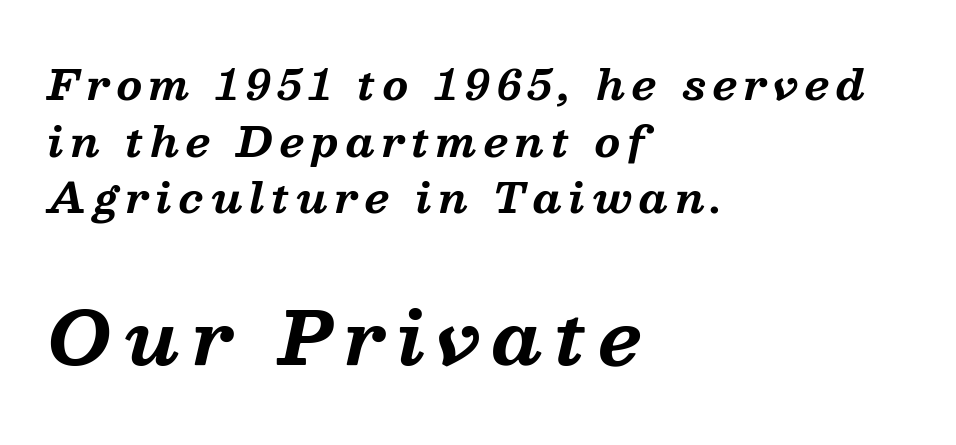
The passage shown begins with its smaller block and ends with its larger one. Typographic density is high because the face is bold. The axis of the letterforms is tilted away from vertical. All the whitespace from short lines collects on the right.
